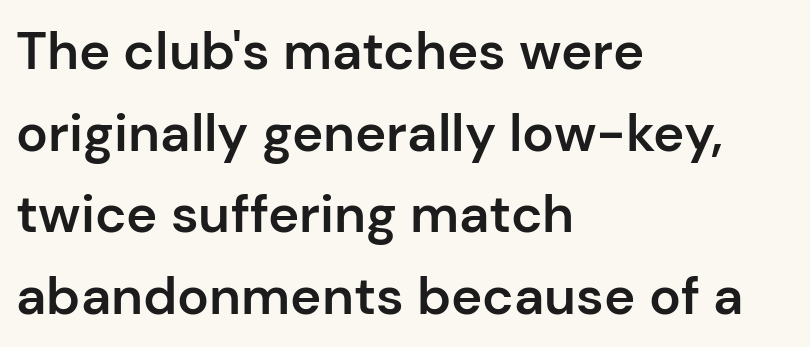
The font is running at a semibold setting, under full bold. Nope, not italic — everything's standing straight. A typesetter would call this proportional, since set widths differ per character. This rendering employs a face without finishing strokes, i.e., a sans-serif. Caption: multi-line text, flush left, ragged right. The gap between lines stays unmarked.
